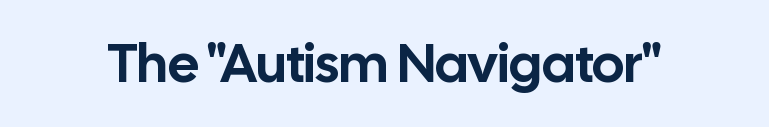
Check under the words: just untouched page. Observe the ordinary spacing: letters are neighbours, not strangers. The type family on display is of the sans-serif kind. Here the designer chose a conventional face with non-uniform glyph widths. The typography opts for an upright posture over an oblique one.
